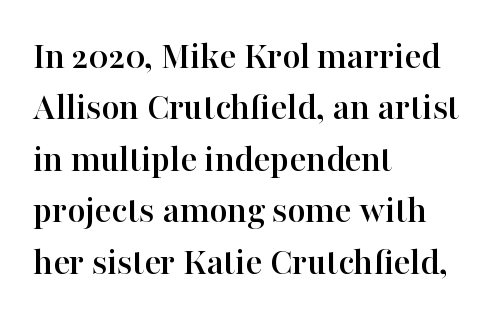
{"serif": "yes", "italic": "no", "width": "normal", "stroke_contrast": "high", "x_height": "medium", "monospaced": "no", "underline": "no", "align": "left", "line_spacing": "normal", "line_spacing_ratio": 1.32, "letter_spacing": "normal", "letter_spacing_em": 0.0, "glyph_px": 39}
